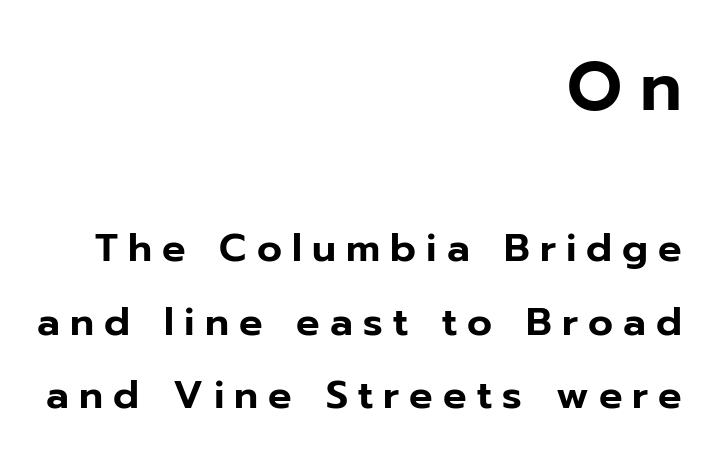
Looks like regular typesetting: each glyph gets only the width it needs. Rule under the text: the space is simply empty. This sample uses expanded letter spacing, leaving extra air between glyphs. Posture: straight, roman, zero tilt. Horizontal alignment here is rightward, an uncommon choice for prose.
